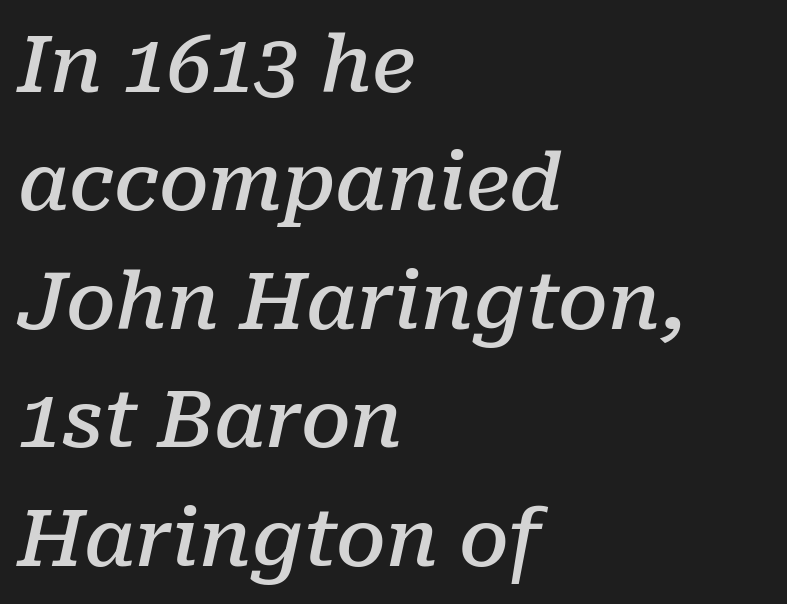
The text carries the slant typical of an italic or oblique font. What's the leading like? Ordinary, nothing unusual. A bit beefed up — I'd call it semibold rather than bold. This sample uses plain, unmodified letter spacing.
